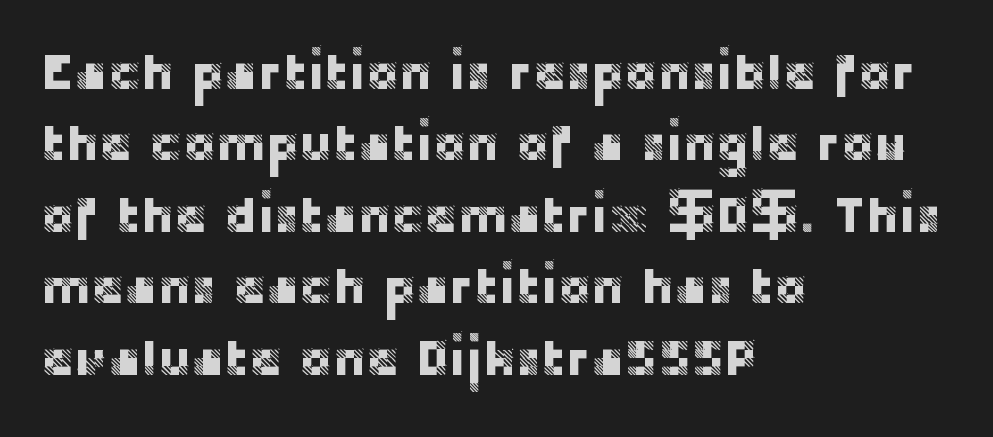
{"serif": "no", "italic": "no", "width": "normal", "stroke_contrast": "low", "x_height": "large", "monospaced": "no", "underline": "no", "align": "left", "line_spacing": "normal", "line_spacing_ratio": 1.43, "letter_spacing": "normal", "letter_spacing_em": 0.0, "glyph_px": 50}
